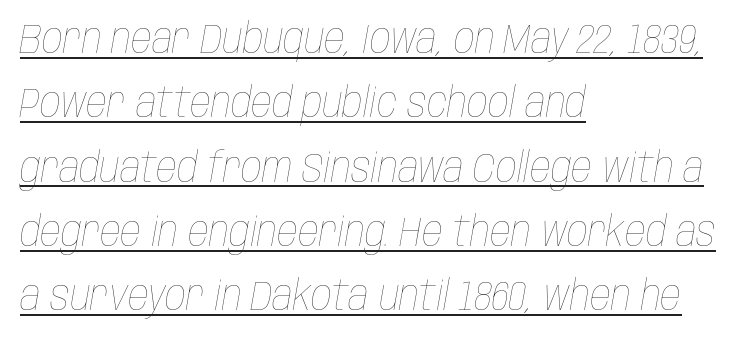
The image shows 41 px thin, condensed type, italic (leaning right); set left-aligned, normal line spacing (1.57x), normal letter spacing, underlined; low stroke contrast and a large x-height.
